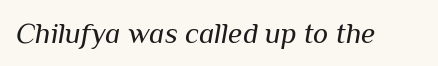
Slanted lettering throughout. The strokes are not fattened; the text isn't bold. Looks like regular typesetting: each glyph gets only the width it needs. Inter-character spacing is left at the font's built-in metrics. Beneath every word, the page is bare.
